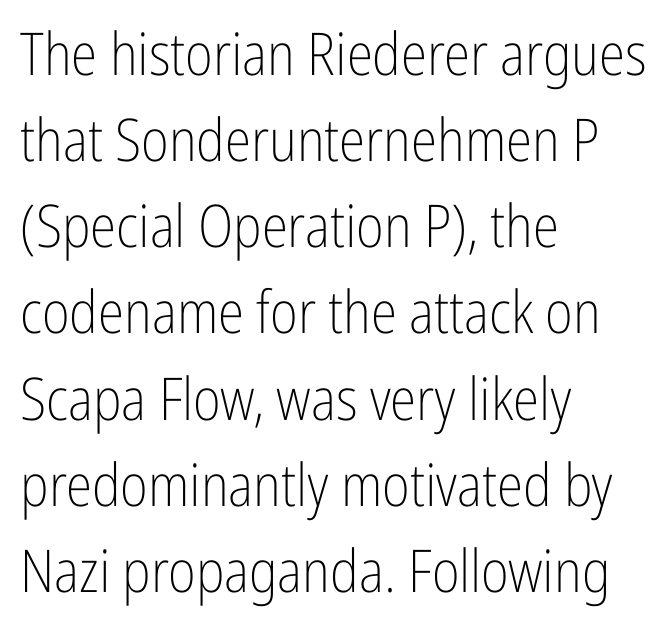
The image shows 59 px light, condensed sans-serif type, upright; set left-aligned, normal line spacing (1.46x), normal letter spacing, not underlined; low stroke contrast and a medium x-height.
